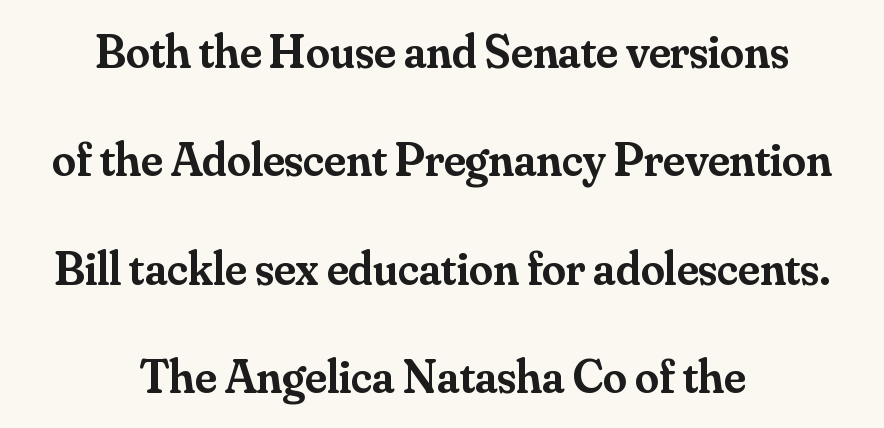
The passage shown is typeset with a serif family. Caption: standard tracking, unaltered. Rendered with straight, roman letterforms. What weight is shown? A semibold, between regular and bold. A student would call this center alignment; a typographer would say set centered.
